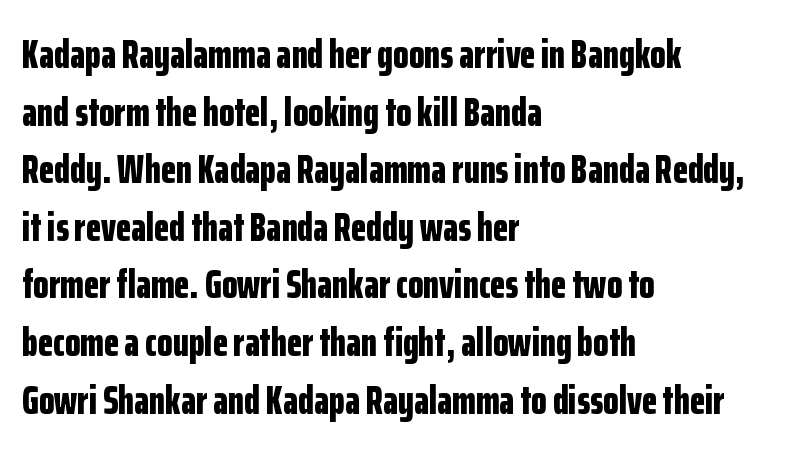
Each row of text sits above clean, open space. Looks like regular typesetting: each glyph gets only the width it needs. Students, note that the glyphs here touch the page at normal intervals. Plenty of ink on the page — the face is bold. One-word summary of the alignment: left. In terms of letterform style, serifs are entirely absent.
